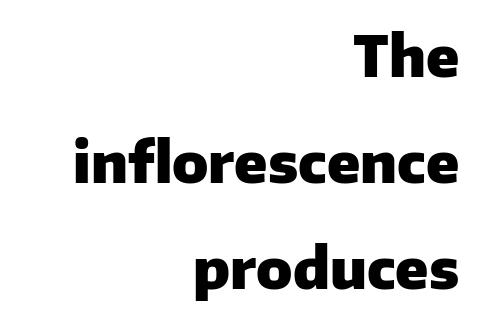
You could call the tracking neutral — neither tight nor loose. Typeset ragged left — the right edge is the straight one. Nope, not italic — everything's standing straight. Bare-footed words on every line.
